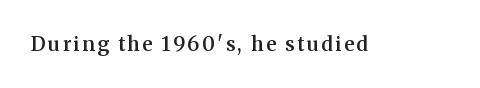
Q: Is the text bold? A: Semi-bold.
Q: Is the text italic (slanted)? A: No, it is upright.
Q: Is the text underlined? A: No.
